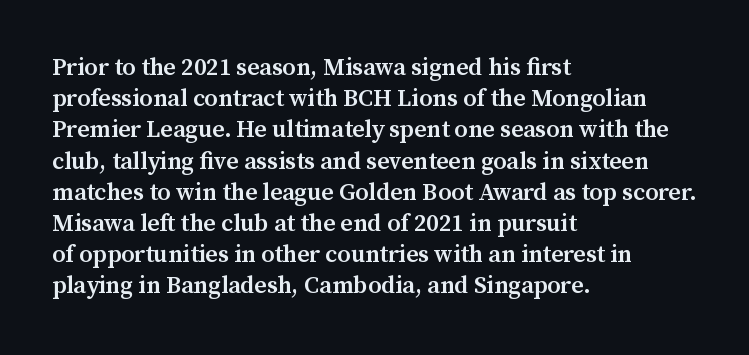
The image shows 24 px text type, upright; set left-aligned, normal line spacing (1.3x), normal letter spacing, not underlined.
